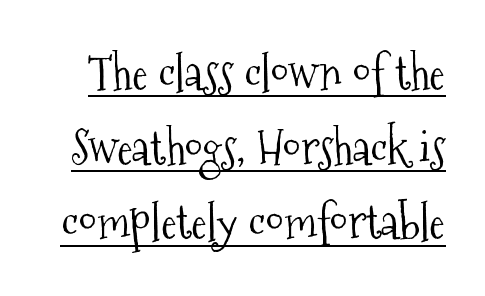
The image shows 47 px light, condensed serif type, upright; set normal line spacing (1.59x), normal letter spacing, underlined; medium stroke contrast and a medium x-height.
